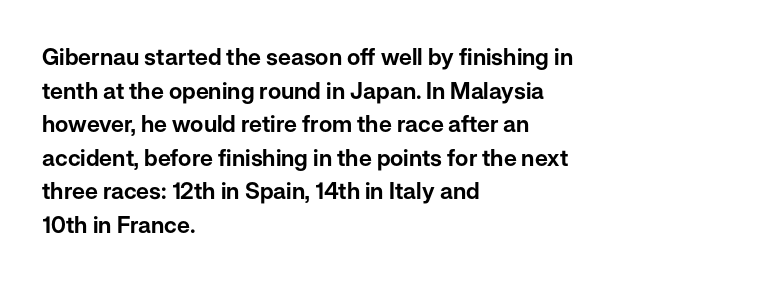
Notice how the passage keeps a crisp vertical edge on the left only. Ascenders rise straight up at ninety degrees. The passage shown is not underscored anywhere. Tracking value appears to be zero — textbook default spacing.
